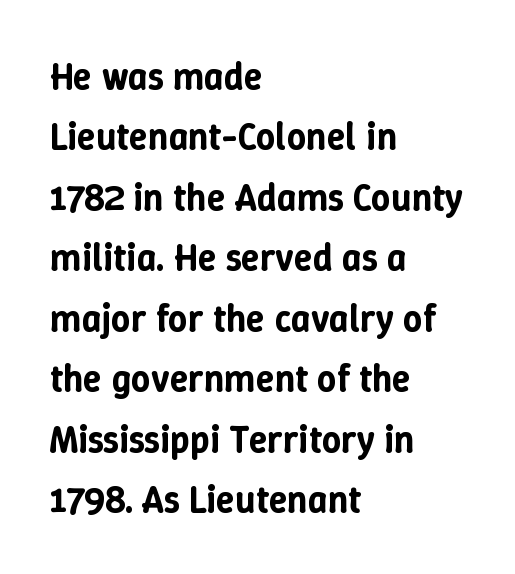
Q: Is the text italic (slanted)? A: No, it is upright.
Q: Is the text underlined? A: No.
Q: How is the paragraph aligned? A: Left-aligned.
Q: Is the spacing between letters normal or unusually wide? A: Normal.
Q: Is the spacing between lines tight, normal or loose? A: Normal.
Q: Width (condensed, normal, or wide)? A: Normal.
Q: Stroke contrast? A: Low.
Q: x-height? A: Medium.
Q: Monospaced? A: No.
